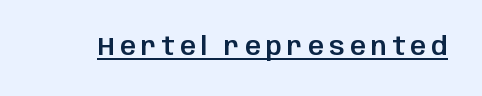
{"italic": "no", "underline": "yes", "letter_spacing": "wide", "letter_spacing_em": 0.21, "glyph_px": 25}
